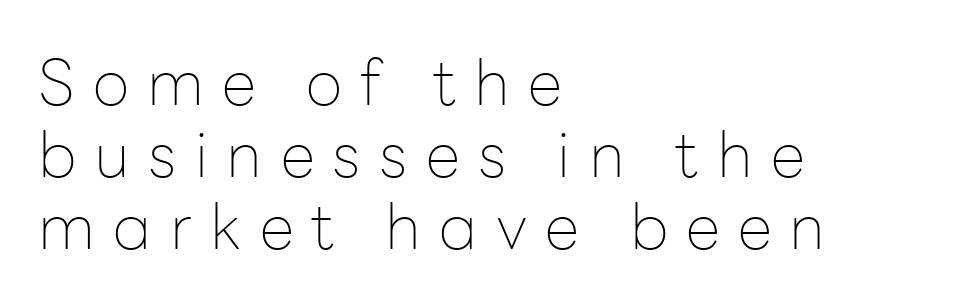
Q: Is the text bold? A: No.
Q: Is the text italic (slanted)? A: No, it is upright.
Q: Is the typeface a serif or a sans-serif typeface? A: Sans-serif.
Q: Is the text underlined? A: No.
Q: How is the paragraph aligned? A: Left-aligned.
Q: Is the spacing between letters normal or unusually wide? A: Unusually wide.
Q: Is the spacing between lines tight, normal or loose? A: Tight.
Q: Width (condensed, normal, or wide)? A: Normal.
Q: Stroke contrast? A: Low.
Q: x-height? A: Medium.
Q: Monospaced? A: No.
